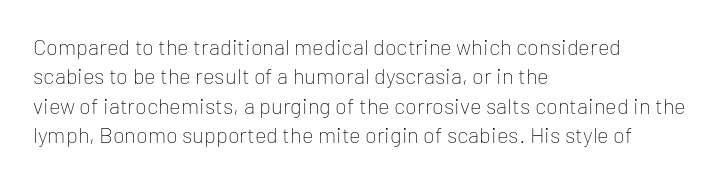
Caption: face not bold, strokes unweighted. Whoever set this chose a conventional vertical rhythm. This sample uses plain, unmodified letter spacing. The lettering stays uniformly vertical, giving the passage a roman look. Rule under the text: the space is simply empty.
